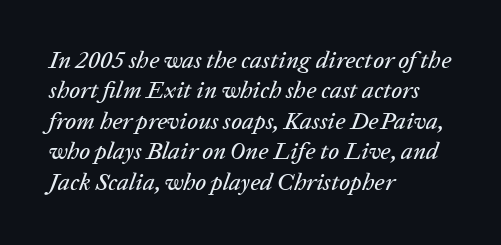
Rendered with sloped, italic letterforms. The paragraph has a hard left edge and a soft right edge. Only glyphs here, with clear space below each row. Letter spacing: default. Vertically, the passage feels balanced, rows spaced as you'd expect.
